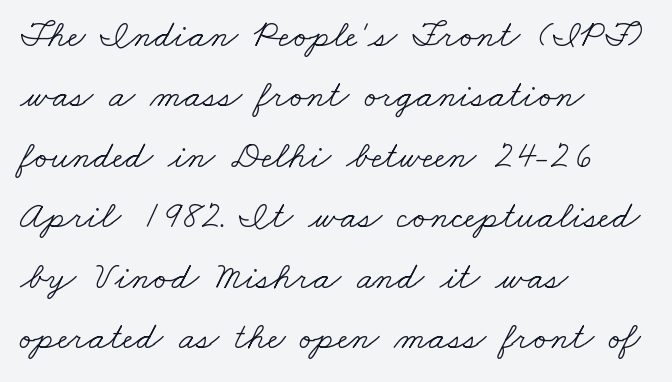
The image shows 38 px light, wide serif type; set left-aligned, normal line spacing (1.59x), normal letter spacing, not underlined; low stroke contrast and a small x-height.
